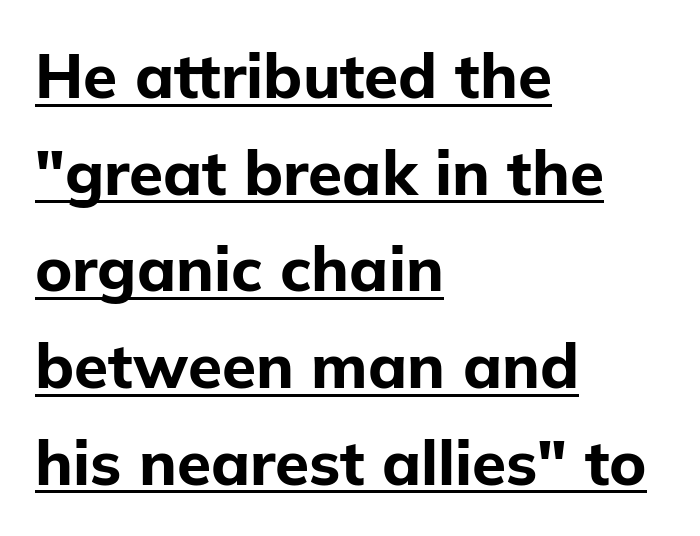
{"serif": "no", "italic": "no", "bold": "yes", "weight": "bold", "width": "normal", "stroke_contrast": "low", "x_height": "medium", "monospaced": "no", "underline": "yes", "align": "left", "line_spacing": "normal", "line_spacing_ratio": 1.56, "letter_spacing": "normal", "letter_spacing_em": 0.0, "glyph_px": 62}
